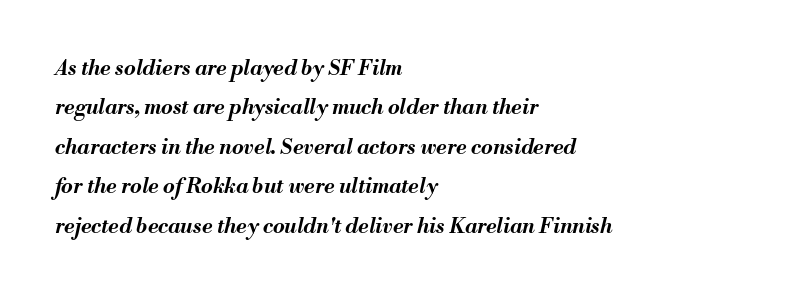
{"italic": "yes", "lean": "right", "slant_degrees": 13, "bold": "yes", "underline": "no", "align": "left", "line_spacing_ratio": 1.88, "letter_spacing": "normal", "letter_spacing_em": 0.0, "glyph_px": 21}
